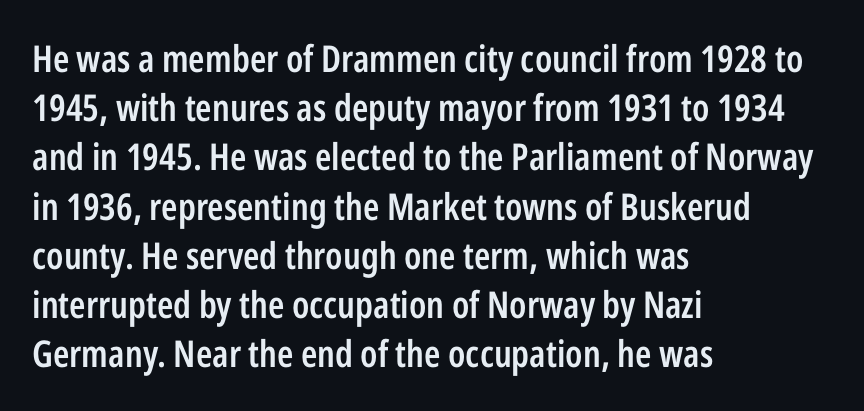
The image shows 37 px semibold, condensed sans-serif type, upright; set left-aligned, normal line spacing (1.33x), normal letter spacing, not underlined; low stroke contrast and a medium x-height.
